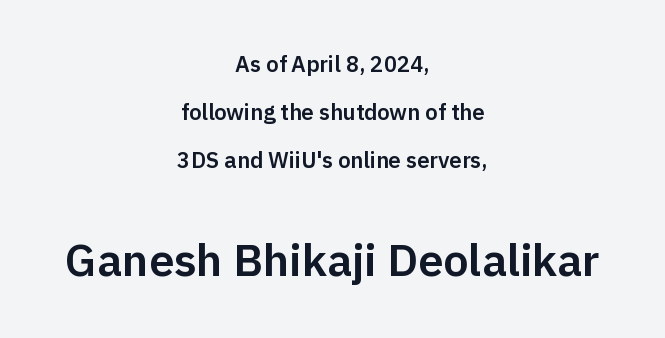
The image shows 45 px sans-serif type, upright; set centered, loose line spacing (2.18x), normal letter spacing, not underlined; the second (bottom) block is 2.05x larger; low stroke contrast and a medium x-height.
